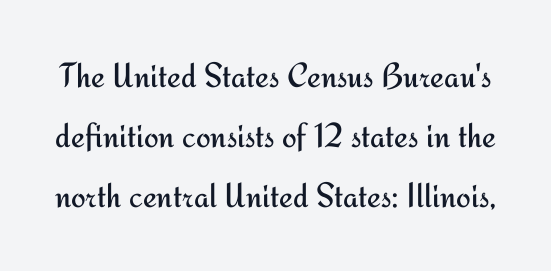
The image shows 35 px regular-weight sans-serif type, upright; set line spacing 1.72x, normal letter spacing, not underlined; medium stroke contrast and a small x-height.
